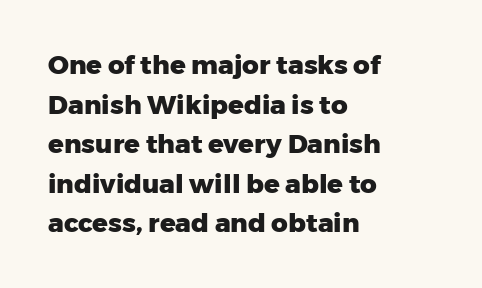
{"italic": "no", "bold": "yes", "underline": "no", "align": "left", "line_spacing": "normal", "line_spacing_ratio": 1.52, "letter_spacing": "normal", "letter_spacing_em": 0.0, "glyph_px": 26}
